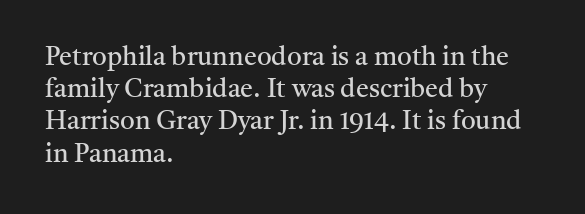
The image shows 26 px text type, upright; set left-aligned, line spacing 1.24x, normal letter spacing, not underlined.
